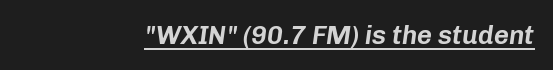
The image shows 26 px text type, italic (leaning right); set normal letter spacing, underlined.
